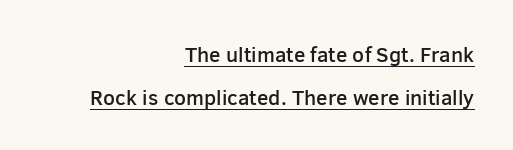
{"italic": "no", "bold": "semi", "underline": "yes", "align": "right", "line_spacing": "loose", "line_spacing_ratio": 2.04, "letter_spacing": "normal", "letter_spacing_em": 0.0, "glyph_px": 21}
